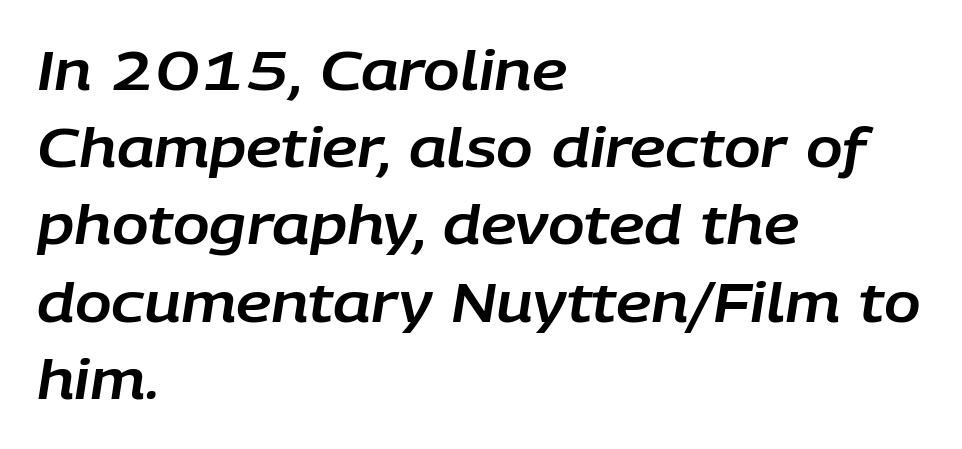
{"italic": "yes", "lean": "right", "slant_degrees": 9, "width": "normal", "stroke_contrast": "low", "x_height": "large", "monospaced": "no", "underline": "no", "align": "left", "line_spacing": "normal", "line_spacing_ratio": 1.43, "letter_spacing": "normal", "letter_spacing_em": 0.0, "glyph_px": 54}
